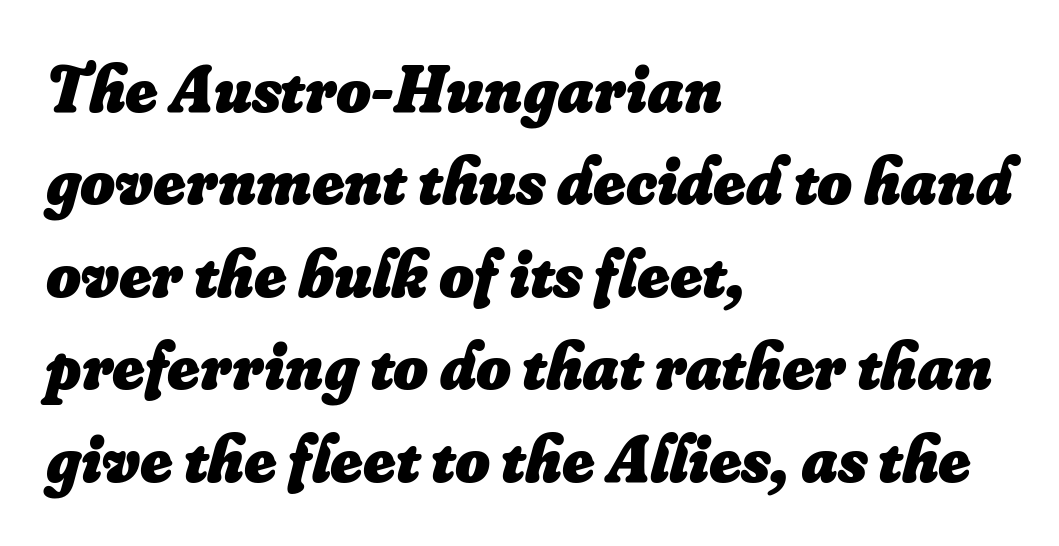
Q: Is the text bold? A: Yes.
Q: Is the text italic (slanted)? A: Yes, it leans right by about 16 degrees.
Q: Is the text underlined? A: No.
Q: How is the paragraph aligned? A: Left-aligned.
Q: Is the spacing between letters normal or unusually wide? A: Normal.
Q: Is the spacing between lines tight, normal or loose? A: Normal.
Q: Width (condensed, normal, or wide)? A: Normal.
Q: Stroke contrast? A: Low.
Q: x-height? A: Small.
Q: Monospaced? A: No.
